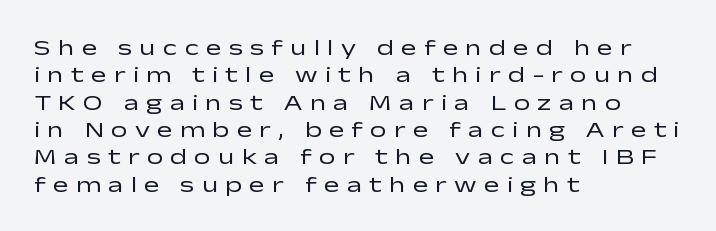
The image shows 23 px text type, upright; set left-aligned, line spacing 1.19x, unusually wide letter spacing (+0.32 em), not underlined.
